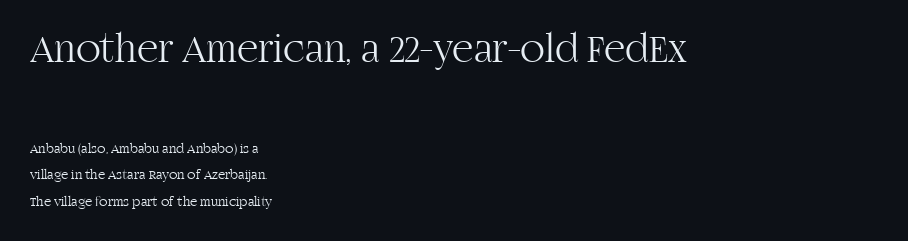
Q: Is the text bold? A: No.
Q: Is the text italic (slanted)? A: No, it is upright.
Q: Is the typeface a serif or a sans-serif typeface? A: Serif.
Q: Is the text underlined? A: No.
Q: How is the paragraph aligned? A: Left-aligned.
Q: Is the spacing between letters normal or unusually wide? A: Normal.
Q: Is the spacing between lines tight, normal or loose? A: Loose.
Q: Which block of text is set in a larger size, the first (top) or the second (bottom)? A: The first (top) one.
Q: Width (condensed, normal, or wide)? A: Normal.
Q: Stroke contrast? A: High.
Q: x-height? A: Large.
Q: Monospaced? A: No.
